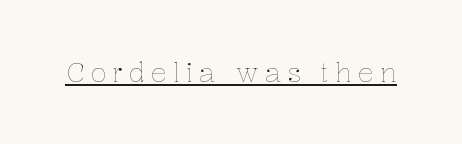
{"italic": "no", "bold": "no", "underline": "yes", "letter_spacing": "wide", "letter_spacing_em": 0.24, "glyph_px": 26}
